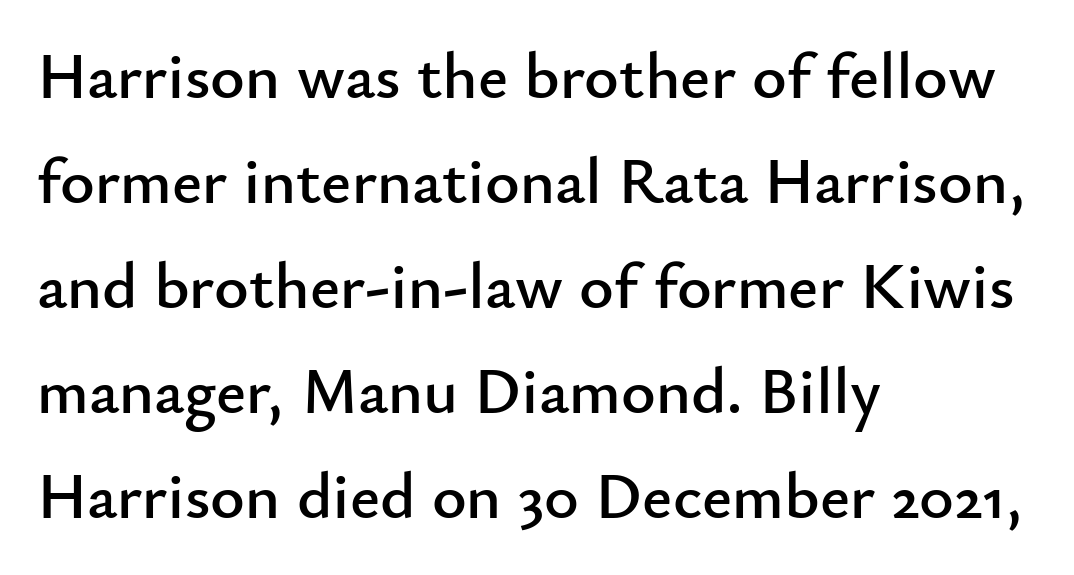
The image shows 66 px sans-serif type, upright; set left-aligned, normal line spacing (1.59x), normal letter spacing, not underlined; low stroke contrast and a small x-height.
